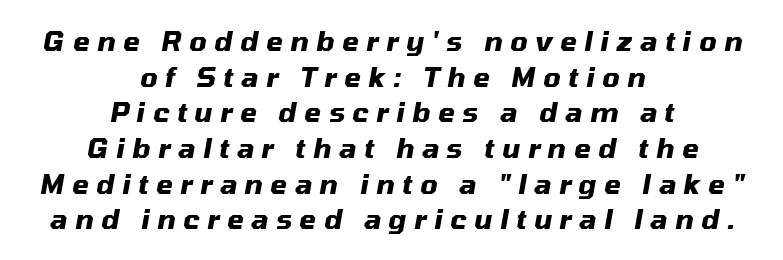
Q: Is the text bold? A: Yes.
Q: Is the text italic (slanted)? A: Yes, it leans right by about 10 degrees.
Q: Is the text underlined? A: No.
Q: How is the paragraph aligned? A: Centered.
Q: Is the spacing between letters normal or unusually wide? A: Unusually wide.
Q: Is the spacing between lines tight, normal or loose? A: Normal.
